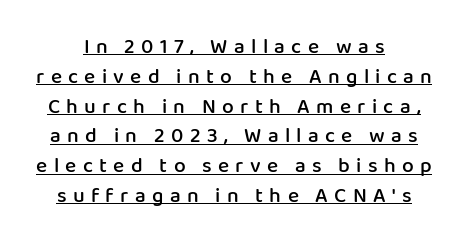
This is moderately heavy type, rendered in semibold. Style check: upright. Caption: expanded tracking, letters set apart. The space between consecutive lines is moderate. Does a line run under the words? Yes, clearly.
